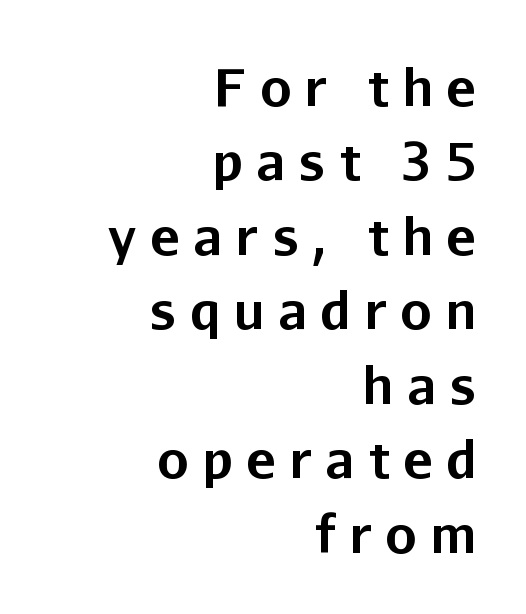
Q: Is the text bold? A: Yes.
Q: Is the text italic (slanted)? A: No, it is upright.
Q: Is the typeface a serif or a sans-serif typeface? A: Sans-serif.
Q: Is the text underlined? A: No.
Q: How is the paragraph aligned? A: Right-aligned.
Q: Is the spacing between letters normal or unusually wide? A: Unusually wide.
Q: Is the spacing between lines tight, normal or loose? A: Normal.
Q: Width (condensed, normal, or wide)? A: Normal.
Q: Stroke contrast? A: Low.
Q: x-height? A: Medium.
Q: Monospaced? A: No.
